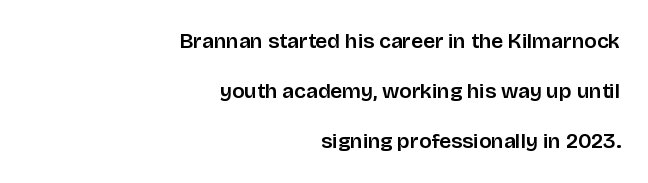
Tracking here is standard; glyphs follow each other at the usual distance. Italic? Not at all — the glyphs are vertical. This block would shrink considerably if given ordinary leading; it's expanded now. Letters rest on an invisible, unmarked baseline.
